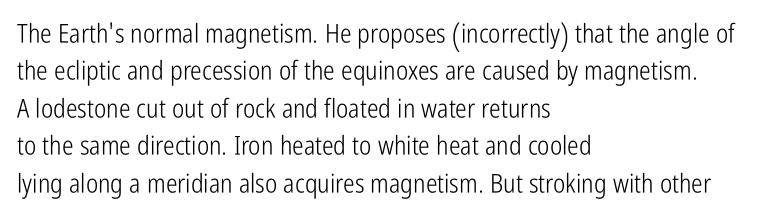
{"italic": "no", "bold": "no", "underline": "no", "align": "left", "line_spacing": "normal", "line_spacing_ratio": 1.44, "letter_spacing": "normal", "letter_spacing_em": 0.0, "glyph_px": 26}
